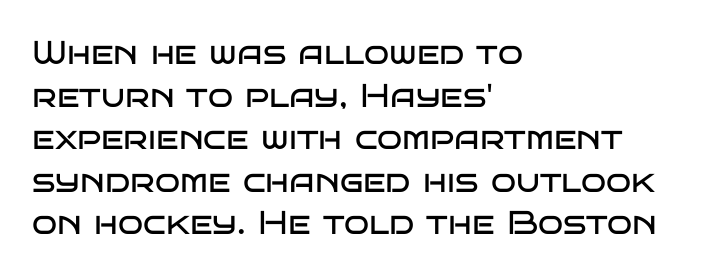
Line beginnings align vertically; line endings do not. The passage shown stacks its lines at a standard gap. Compared with a typical body face, this is equally light or lighter still. Are there feet on the stems? There aren't — it's a sans. This is the regular roman posture of the typeface. Think of a printed novel: that variable character pitch is what you see here.
